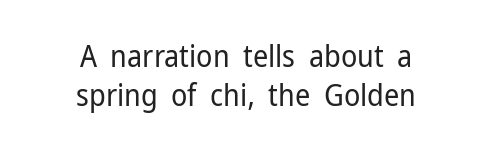
The image shows 30 px regular-weight sans-serif type, upright; set centered, normal line spacing (1.31x), normal letter spacing, not underlined; low stroke contrast and a medium x-height.
